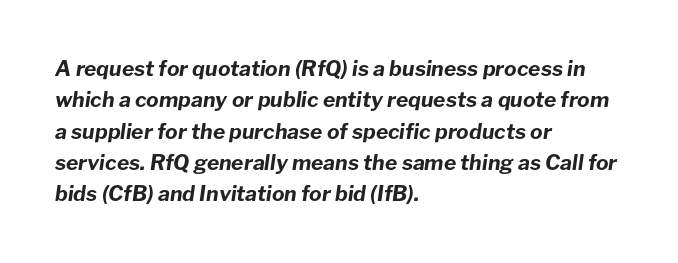
Q: Is the text bold? A: Yes.
Q: Is the text italic (slanted)? A: Yes, it leans right by about 8 degrees.
Q: Is the text underlined? A: No.
Q: How is the paragraph aligned? A: Left-aligned.
Q: Is the spacing between letters normal or unusually wide? A: Normal.
Q: Is the spacing between lines tight, normal or loose? A: Normal.
